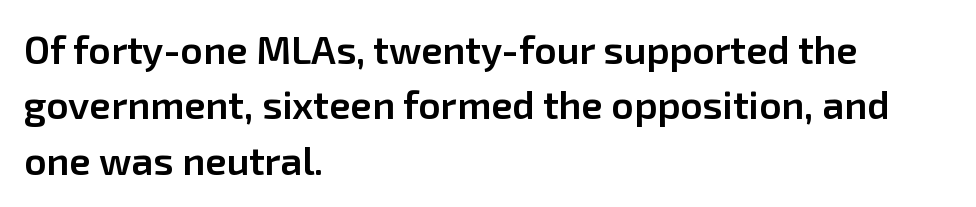
{"serif": "no", "italic": "no", "bold": "semi", "weight": "semibold", "width": "normal", "stroke_contrast": "low", "x_height": "medium", "monospaced": "no", "underline": "no", "align": "left", "line_spacing": "normal", "line_spacing_ratio": 1.42, "letter_spacing": "normal", "letter_spacing_em": 0.0, "glyph_px": 39}
